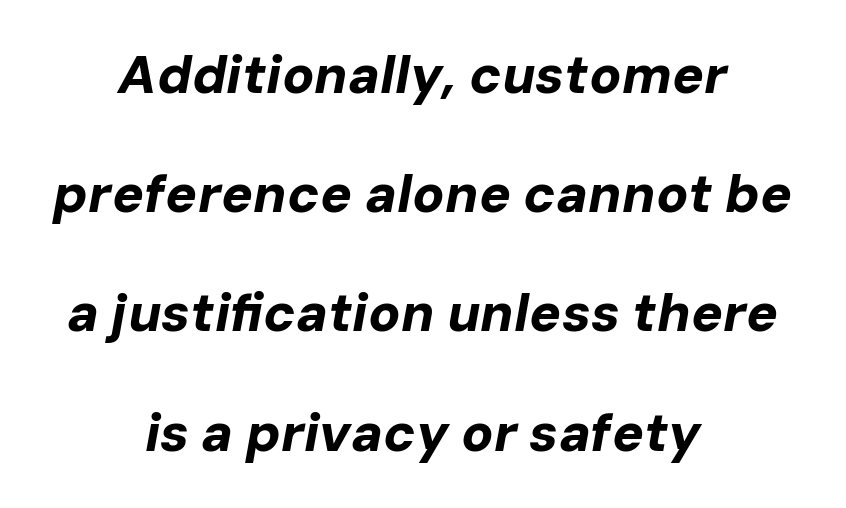
The rendering applies a slant to the glyphs. Varying glyph widths throughout — classic text-font behaviour. Regarding leading, the lines here are spaced well apart. The face used here has the dense, thick strokes of a bold. Typeset on center — no edge is straight.
